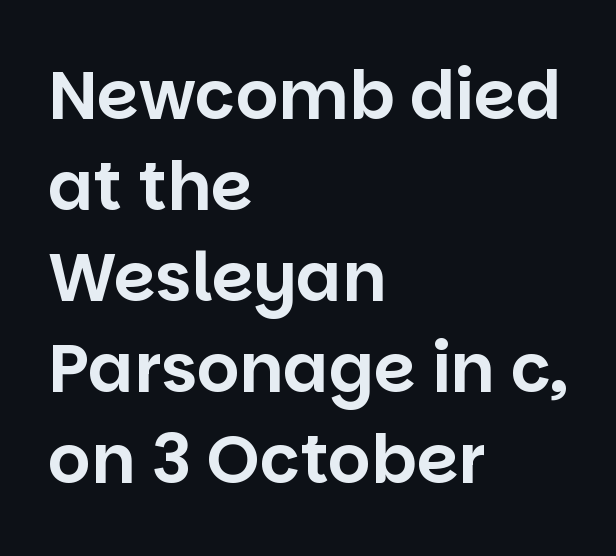
{"serif": "no", "italic": "no", "width": "normal", "stroke_contrast": "low", "x_height": "large", "monospaced": "no", "underline": "no", "align": "left", "line_spacing": "normal", "line_spacing_ratio": 1.36, "letter_spacing": "normal", "letter_spacing_em": 0.0, "glyph_px": 67}
